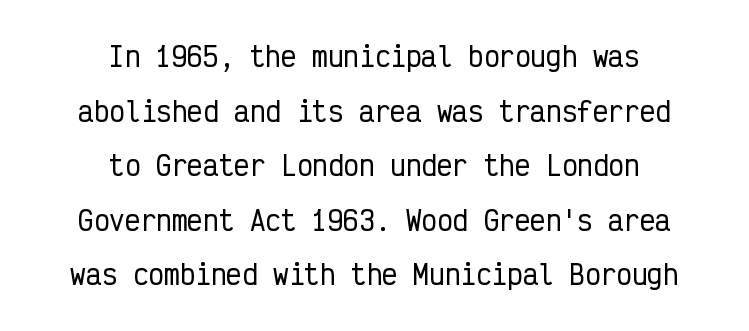
The glyphs are unaccompanied by any horizontal stroke below them. Line starts and ends both wander, symmetrically. Style check: upright. Compared with typical body copy, the letter spacing here is the same. The designer dialed line spacing up above the default.
